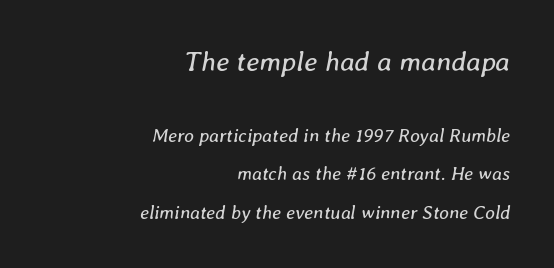
{"italic": "yes", "lean": "right", "slant_degrees": 8, "bold": "no", "weight": "regular", "width": "normal", "stroke_contrast": "low", "x_height": "medium", "monospaced": "no", "underline": "no", "align": "right", "line_spacing": "loose", "line_spacing_ratio": 2.02, "letter_spacing": "normal", "letter_spacing_em": 0.0, "larger_block": "first", "size_ratio": 1.47, "glyph_px": 28}
